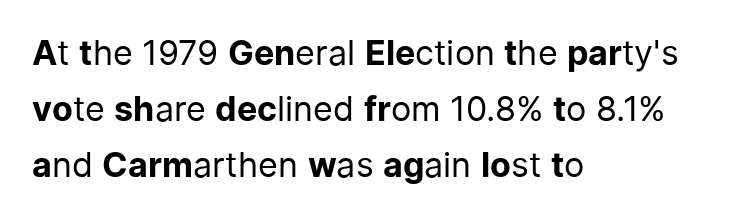
{"serif": "no", "italic": "no", "bold": "no", "weight": "regular", "width": "normal", "stroke_contrast": "low", "x_height": "medium", "monospaced": "no", "underline": "no", "align": "left", "line_spacing": "normal", "line_spacing_ratio": 1.65, "letter_spacing": "normal", "letter_spacing_em": 0.0, "glyph_px": 34}
